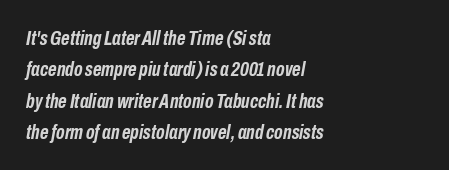
The image shows 21 px bold type, italic (leaning right); set left-aligned, normal line spacing (1.49x), normal letter spacing, not underlined.
